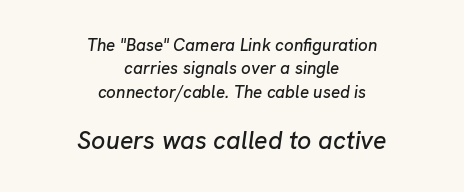
{"italic": "yes", "lean": "right", "slant_degrees": 8, "underline": "no", "align": "center", "line_spacing": "normal", "line_spacing_ratio": 1.38, "letter_spacing": "normal", "letter_spacing_em": 0.0, "larger_block": "second", "size_ratio": 1.47, "glyph_px": 25}
